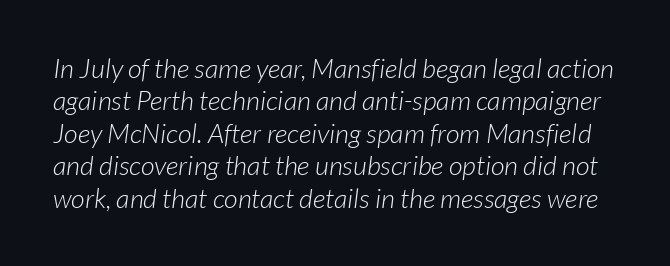
The image shows 27 px text type; set line spacing 1.2x, normal letter spacing, not underlined.
